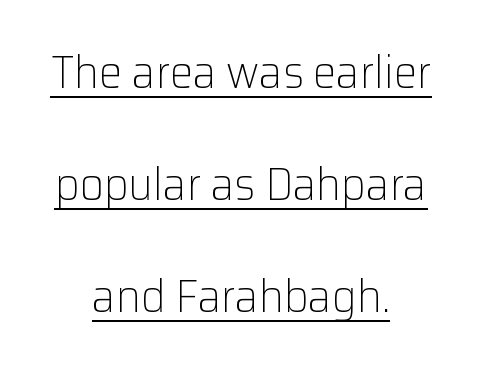
{"serif": "no", "italic": "no", "bold": "no", "weight": "light", "width": "normal", "stroke_contrast": "low", "x_height": "medium", "monospaced": "no", "underline": "yes", "align": "center", "line_spacing": "loose", "line_spacing_ratio": 2.38, "letter_spacing": "normal", "letter_spacing_em": 0.0, "glyph_px": 47}
